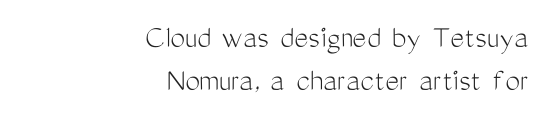
The passage shown is not underscored anywhere. The cut favours lightness, reaching ordinary text weight at its darkest. Note: no serifs on the glyphs. Where is the straight margin? On the right. The letters advance in unequal steps, a hallmark of proportional type.
